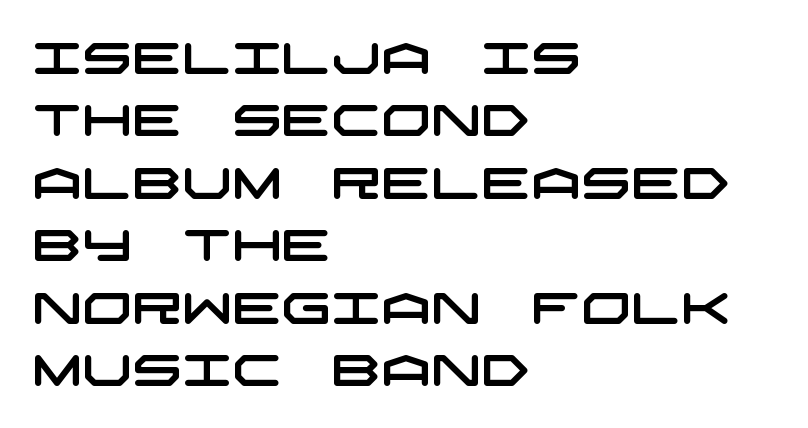
Q: Is the typeface a serif or a sans-serif typeface? A: Sans-serif.
Q: Is the text underlined? A: No.
Q: How is the paragraph aligned? A: Left-aligned.
Q: Is the spacing between letters normal or unusually wide? A: Normal.
Q: Is the spacing between lines tight, normal or loose? A: Normal.
Q: Width (condensed, normal, or wide)? A: Wide.
Q: Stroke contrast? A: Low.
Q: x-height? A: Large.
